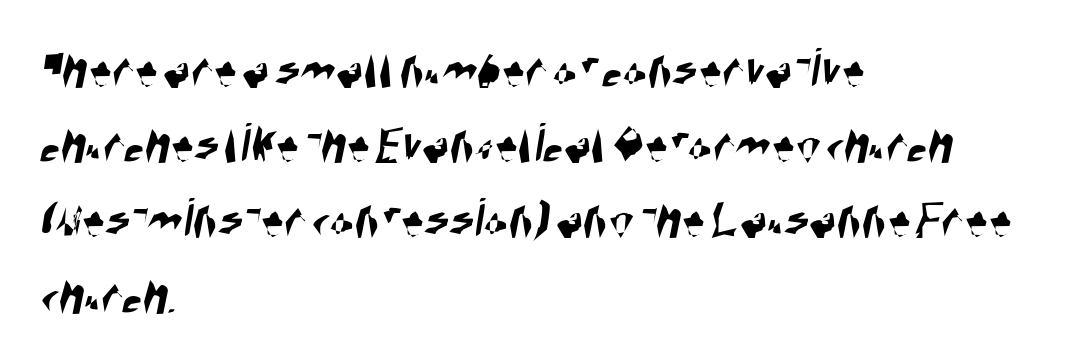
{"serif": "no", "width": "condensed", "stroke_contrast": "high", "x_height": "large", "monospaced": "no", "underline": "no", "align": "left", "line_spacing": "normal", "line_spacing_ratio": 1.32, "letter_spacing": "normal", "letter_spacing_em": 0.0, "glyph_px": 57}
